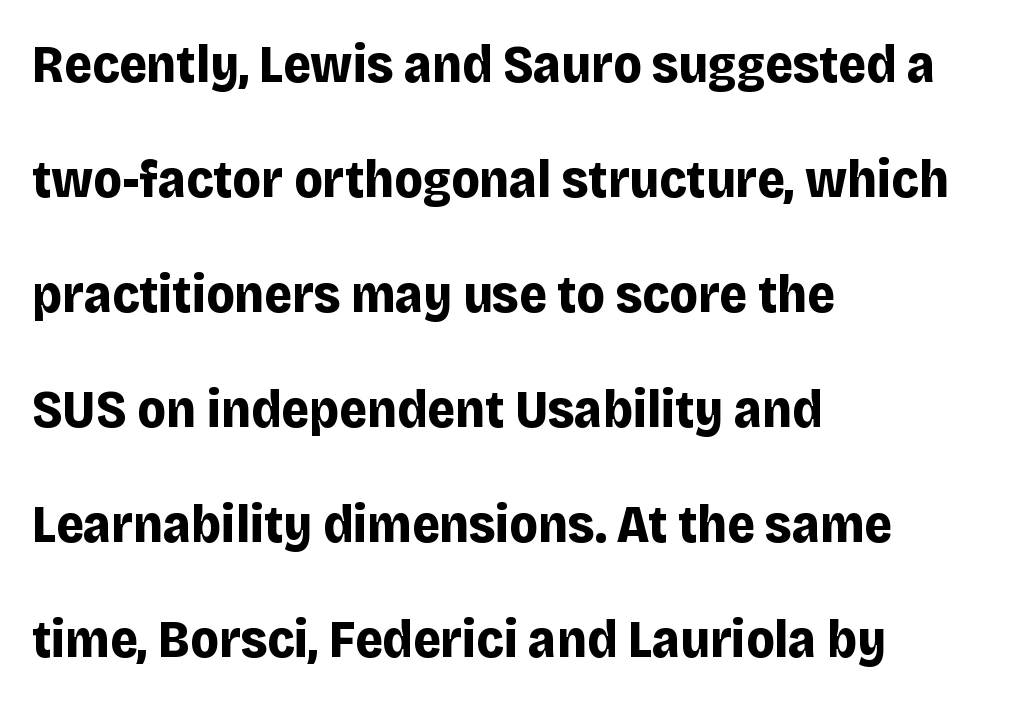
Each word holds together tightly as a unit, with standard inter-letter gaps. This sample trades compactness for vertical openness between lines. How heavy is the stroke? Heavy — this is a bold. A typesetter would call this proportional, since set widths differ per character. Style check: upright. The rendering anchors every line to the left-hand side.
